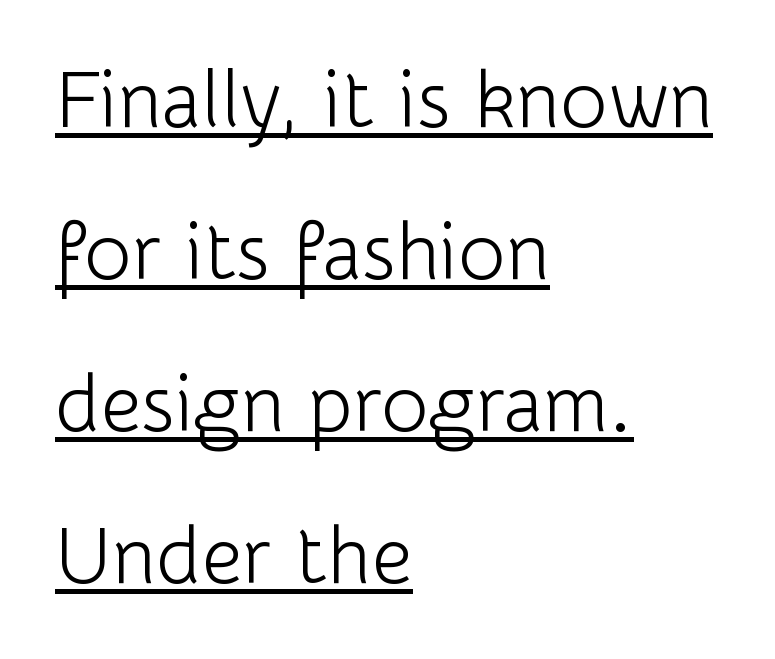
Does the leading feel generous? Absolutely, it's lavish. The face used here is rendered with its standard letterfit. Looks like someone drew a line under every word here. Weight: in the light-to-regular range.
